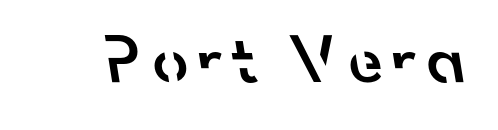
Semibold letterforms, between regular and bold. Nobody drew a line under any word here. This sample has the flowing, uneven cadence of proportional lettering. Note: no serifs on the glyphs.
